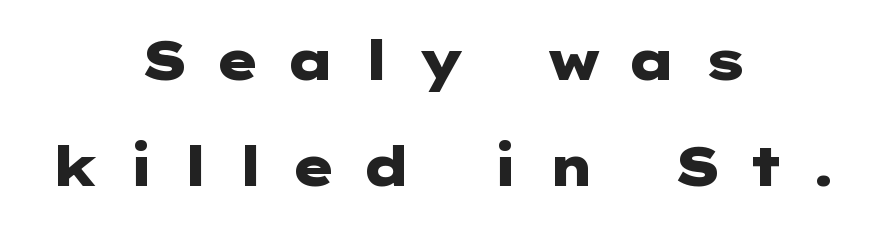
The image shows 54 px heavy, wide sans-serif type, upright; set centered, loose line spacing (1.97x), unusually wide letter spacing (+0.48 em), not underlined; low stroke contrast and a medium x-height.
